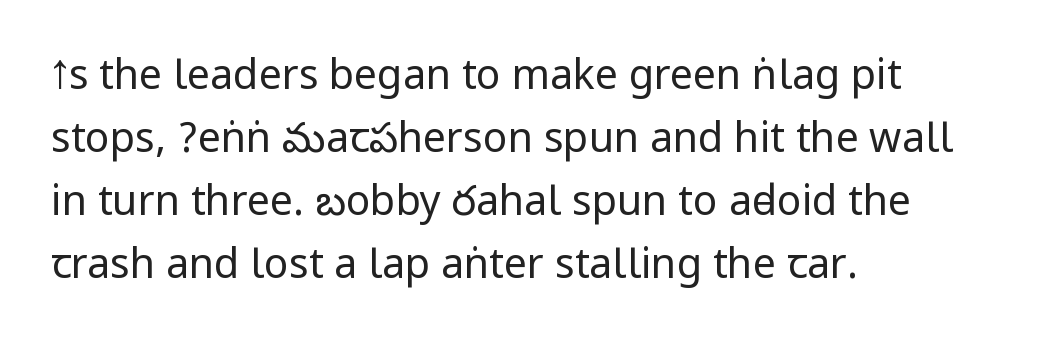
Q: Is the text bold? A: No.
Q: Is the text italic (slanted)? A: No, it is upright.
Q: Is the typeface a serif or a sans-serif typeface? A: Sans-serif.
Q: Is the text underlined? A: No.
Q: How is the paragraph aligned? A: Left-aligned.
Q: Is the spacing between letters normal or unusually wide? A: Normal.
Q: Is the spacing between lines tight, normal or loose? A: Normal.
Q: Width (condensed, normal, or wide)? A: Condensed.
Q: Stroke contrast? A: Low.
